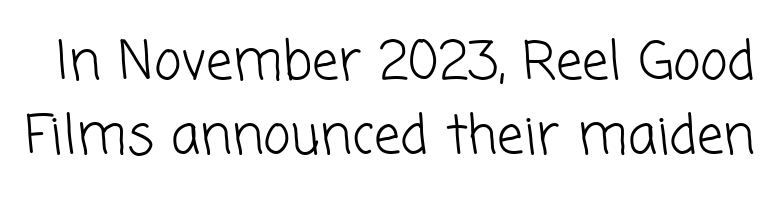
A typesetter would call this leading conventional body-copy spacing. The typeface chosen for these lines omits serifs. Each letter keeps its own natural width here, so spacing adapts to shape. Ink coverage per letter is moderate at most. Standard letterfit; no display-style spreading of the glyphs.
